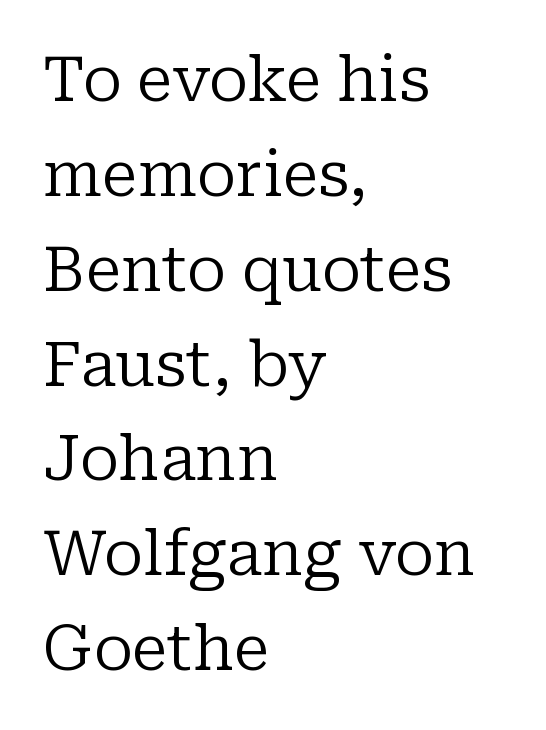
The image shows 62 px regular-weight serif type, upright; set left-aligned, normal line spacing (1.53x), normal letter spacing, not underlined; low stroke contrast and a medium x-height.
